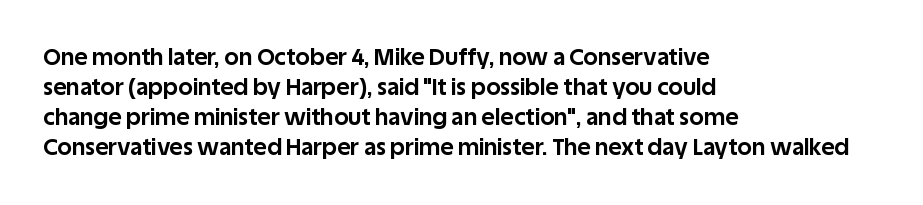
Q: Is the text bold? A: Yes.
Q: Is the text italic (slanted)? A: No, it is upright.
Q: Is the text underlined? A: No.
Q: How is the paragraph aligned? A: Left-aligned.
Q: Is the spacing between letters normal or unusually wide? A: Normal.
Q: Is the spacing between lines tight, normal or loose? A: Normal.
